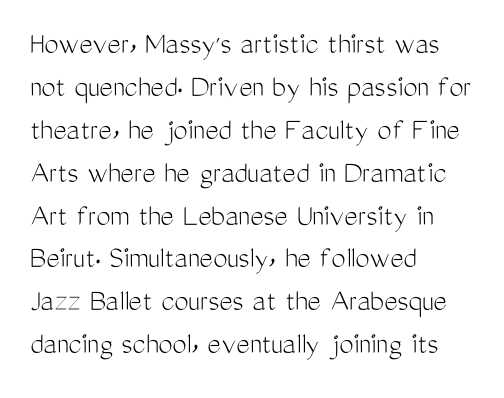
The image shows 32 px light, condensed sans-serif type, upright; set left-aligned, normal line spacing (1.34x), normal letter spacing, not underlined; medium stroke contrast and a medium x-height.
